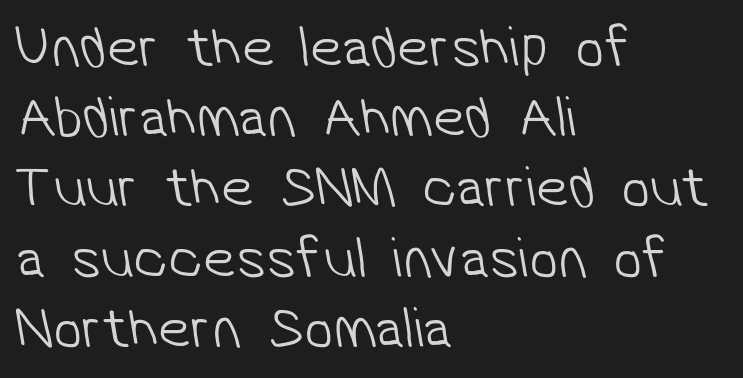
The image shows 58 px light sans-serif type; set left-aligned, line spacing 1.21x, normal letter spacing, not underlined; low stroke contrast and a medium x-height.
